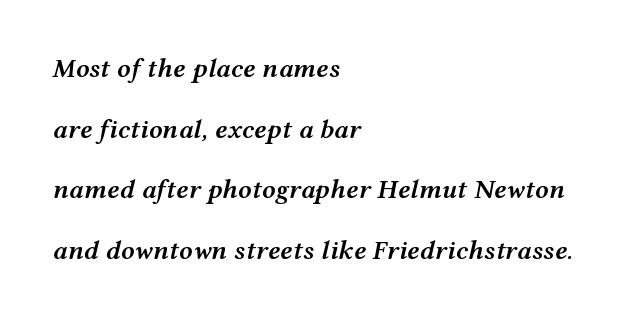
The image shows 27 px text type, italic (leaning right); set left-aligned, loose line spacing (2.25x), normal letter spacing, not underlined.
